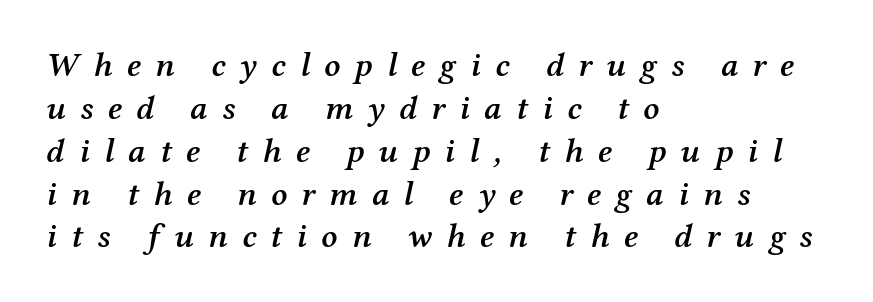
Do the characters align in a grid? No, the font is proportional. What's the leading like? Ordinary, nothing unusual. Old-style or modern, the face here clearly has serifs. Compared with an ordinary text face, these strokes are moderately heavier — a semibold. All the whitespace from short lines collects on the right.
